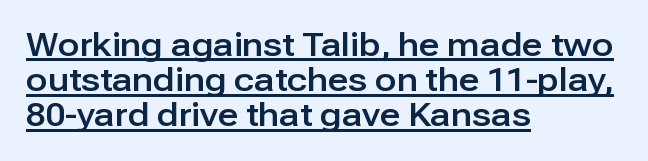
Letter spacing: default. Somebody hit Ctrl+U on this one — the words are underlined. Where is the straight margin? On the left. The passage shown is typed in a proportional face where columns would drift.
